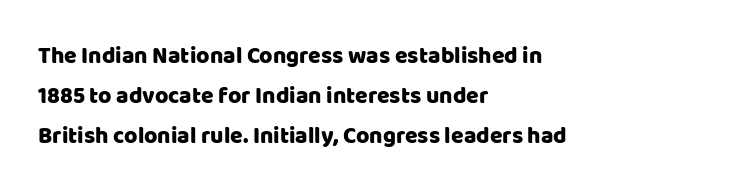
Q: Is the text italic (slanted)? A: No, it is upright.
Q: Is the text underlined? A: No.
Q: How is the paragraph aligned? A: Left-aligned.
Q: Is the spacing between letters normal or unusually wide? A: Normal.
